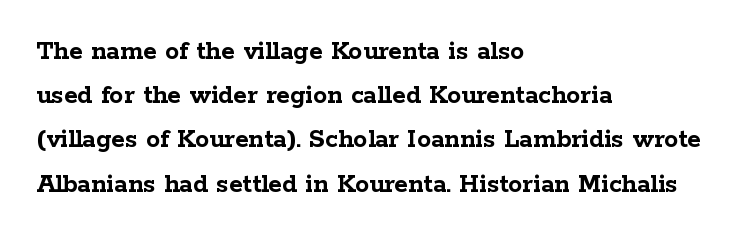
Q: Is the text bold? A: Yes.
Q: Is the text italic (slanted)? A: No, it is upright.
Q: Is the typeface a serif or a sans-serif typeface? A: Serif.
Q: Is the text underlined? A: No.
Q: How is the paragraph aligned? A: Left-aligned.
Q: Is the spacing between letters normal or unusually wide? A: Normal.
Q: Is the spacing between lines tight, normal or loose? A: Normal.
Q: Width (condensed, normal, or wide)? A: Wide.
Q: Stroke contrast? A: Low.
Q: x-height? A: Medium.
Q: Monospaced? A: No.
